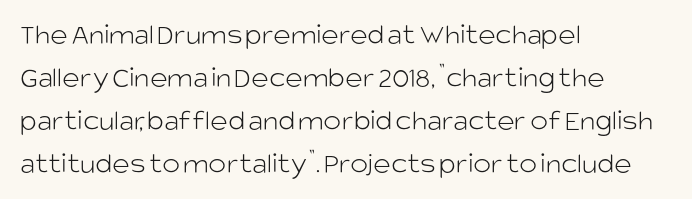
The image shows 30 px light sans-serif type, upright; set left-aligned, normal line spacing (1.43x), normal letter spacing, not underlined; low stroke contrast and a large x-height.
